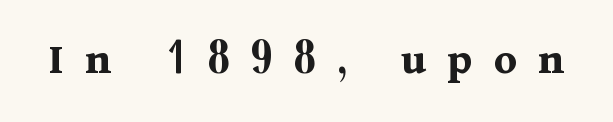
The image shows 47 px bold serif type, upright; set unusually wide letter spacing (+0.45 em), not underlined; medium stroke contrast and a medium x-height.
